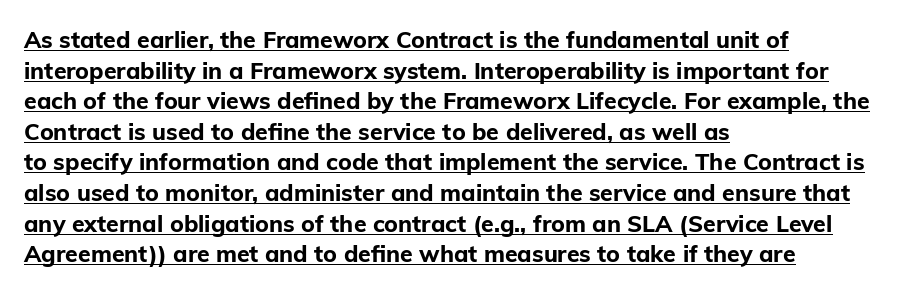
The image shows 23 px bold type, upright; set left-aligned, normal line spacing (1.33x), normal letter spacing, underlined.
